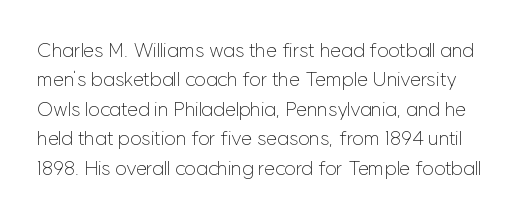
{"italic": "no", "bold": "no", "underline": "no", "line_spacing": "normal", "line_spacing_ratio": 1.47, "letter_spacing": "normal", "letter_spacing_em": 0.0, "glyph_px": 20}
